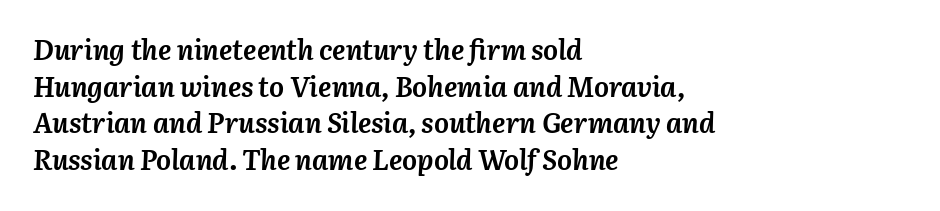
The image shows 28 px semibold type, italic (leaning right); set left-aligned, normal line spacing (1.31x), normal letter spacing, not underlined; medium stroke contrast and a medium x-height.
